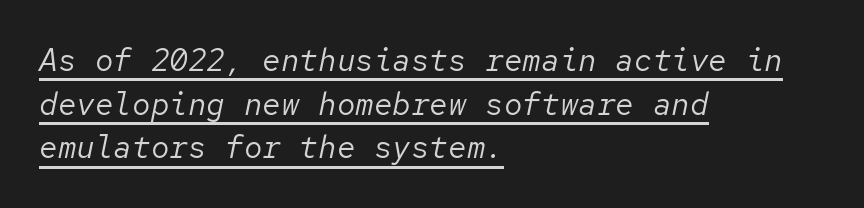
The letters look calm and open, with moderate or lighter stems. The tracking reads as untouched default to a designer's eye. The rendered words wear a rule along their underside. Notice how the stems are inclined rather than vertical — that's the hallmark of italics. A normal amount of white space separates one row of letters from the next.
